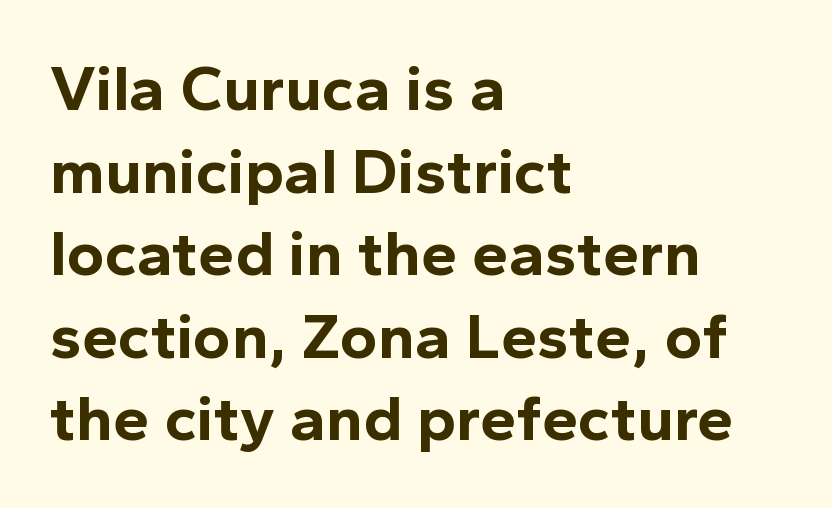
{"serif": "no", "italic": "no", "bold": "yes", "weight": "bold", "width": "normal", "x_height": "medium", "monospaced": "no", "underline": "no", "align": "left", "line_spacing": "normal", "line_spacing_ratio": 1.27, "letter_spacing": "normal", "letter_spacing_em": 0.0, "glyph_px": 65}
